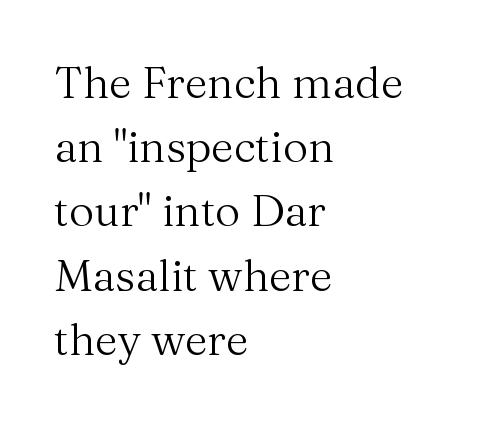
Q: Is the text bold? A: No.
Q: Is the text italic (slanted)? A: No, it is upright.
Q: Is the typeface a serif or a sans-serif typeface? A: Serif.
Q: Is the text underlined? A: No.
Q: How is the paragraph aligned? A: Left-aligned.
Q: Is the spacing between letters normal or unusually wide? A: Normal.
Q: Is the spacing between lines tight, normal or loose? A: Normal.
Q: Width (condensed, normal, or wide)? A: Normal.
Q: Stroke contrast? A: Medium.
Q: x-height? A: Medium.
Q: Monospaced? A: No.
